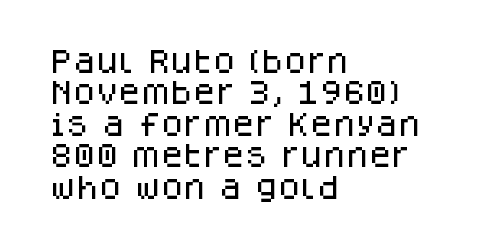
Q: Is the text italic (slanted)? A: No, it is upright.
Q: Is the text underlined? A: No.
Q: How is the paragraph aligned? A: Left-aligned.
Q: Is the spacing between letters normal or unusually wide? A: Normal.
